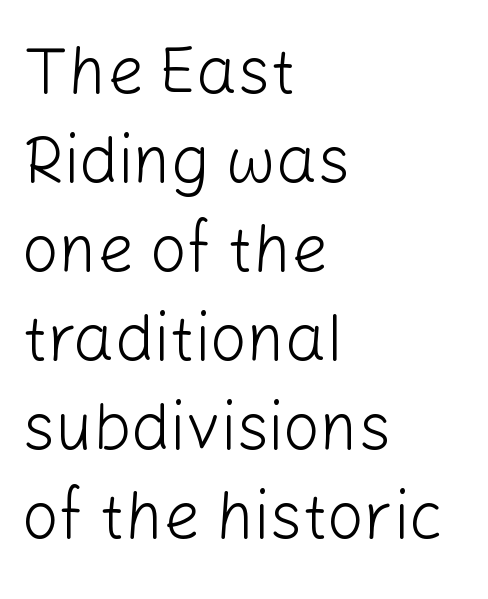
The image shows 65 px light sans-serif type, upright; set left-aligned, normal line spacing (1.37x), normal letter spacing, not underlined; low stroke contrast and a medium x-height.
